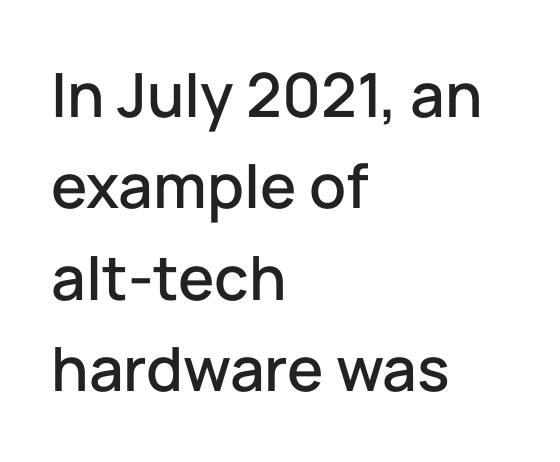
{"serif": "no", "italic": "no", "width": "normal", "stroke_contrast": "low", "x_height": "medium", "monospaced": "no", "underline": "no", "align": "left", "line_spacing": "normal", "line_spacing_ratio": 1.5, "letter_spacing": "normal", "letter_spacing_em": 0.0, "glyph_px": 61}
